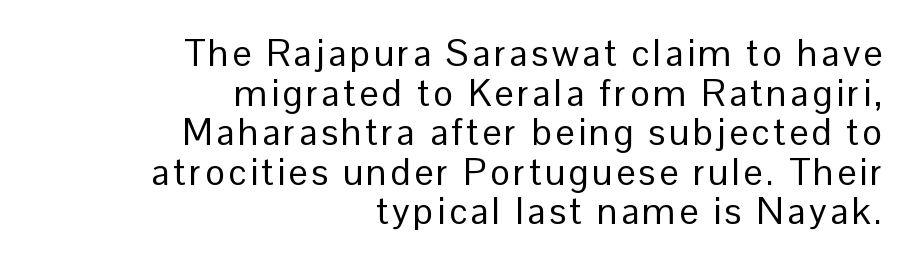
The image shows 37 px regular-weight sans-serif type, upright; set right-aligned, tight line spacing (1.07x), not underlined; low stroke contrast and a medium x-height.
